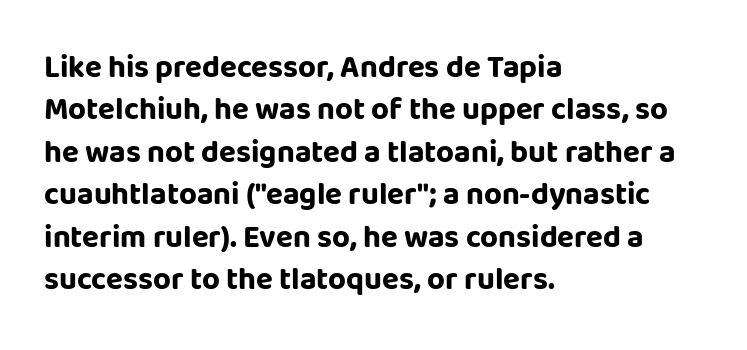
The image shows 31 px bold sans-serif type, upright; set left-aligned, normal line spacing (1.37x), normal letter spacing, not underlined; low stroke contrast and a large x-height.
